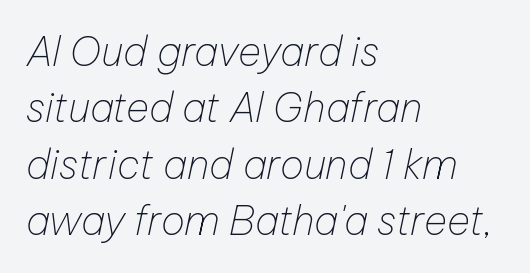
The strokes are not fattened; the text isn't bold. Slanted lettering throughout. Summary of vertical rhythm: regular, with standard interline spacing. Each line starts at the same left margin while the right side varies. Characters follow at the spacing the type designer built in. No word sits above an underline.
